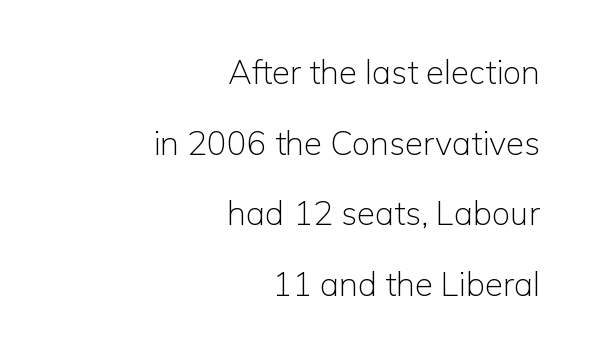
The foot of each line stays bare and open. Style check: upright. This block would shrink considerably if given ordinary leading; it's expanded now. These lines are set flush right with a ragged left edge.
